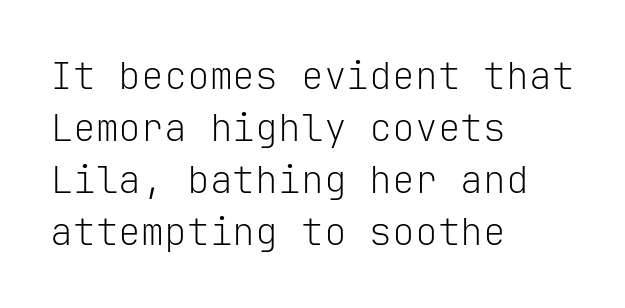
Q: Is the text bold? A: No.
Q: Is the text italic (slanted)? A: No, it is upright.
Q: Is the typeface a serif or a sans-serif typeface? A: Sans-serif.
Q: Is the text underlined? A: No.
Q: How is the paragraph aligned? A: Left-aligned.
Q: Is the spacing between letters normal or unusually wide? A: Normal.
Q: Is the spacing between lines tight, normal or loose? A: Normal.
Q: Width (condensed, normal, or wide)? A: Normal.
Q: Stroke contrast? A: Low.
Q: x-height? A: Medium.
Q: Monospaced? A: Yes.
